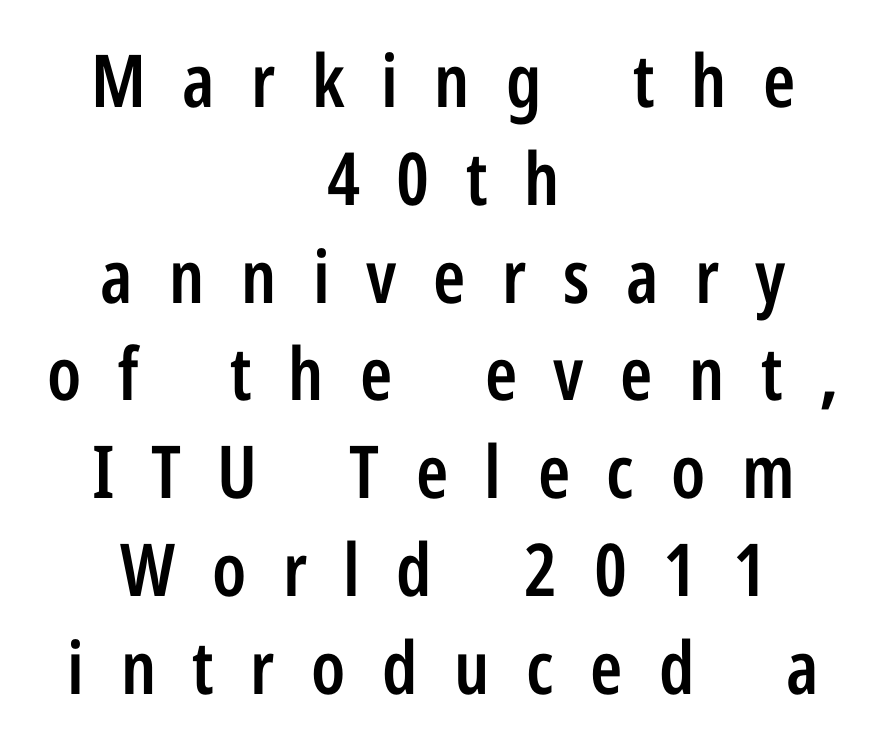
Q: Is the text bold? A: Semi-bold.
Q: Is the text italic (slanted)? A: No, it is upright.
Q: Is the typeface a serif or a sans-serif typeface? A: Sans-serif.
Q: Is the text underlined? A: No.
Q: How is the paragraph aligned? A: Centered.
Q: Is the spacing between letters normal or unusually wide? A: Unusually wide.
Q: Is the spacing between lines tight, normal or loose? A: Normal.
Q: Width (condensed, normal, or wide)? A: Condensed.
Q: Stroke contrast? A: Low.
Q: x-height? A: Medium.
Q: Monospaced? A: No.
